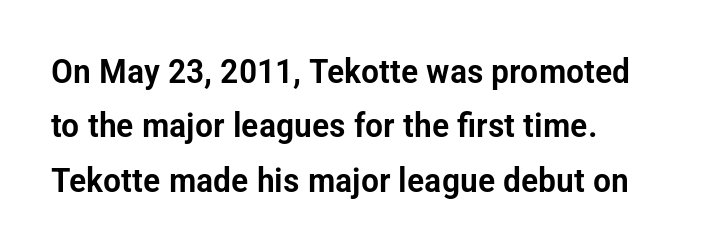
The image shows 34 px condensed sans-serif type, upright; set left-aligned, normal line spacing (1.6x), normal letter spacing, not underlined; low stroke contrast and a medium x-height.
